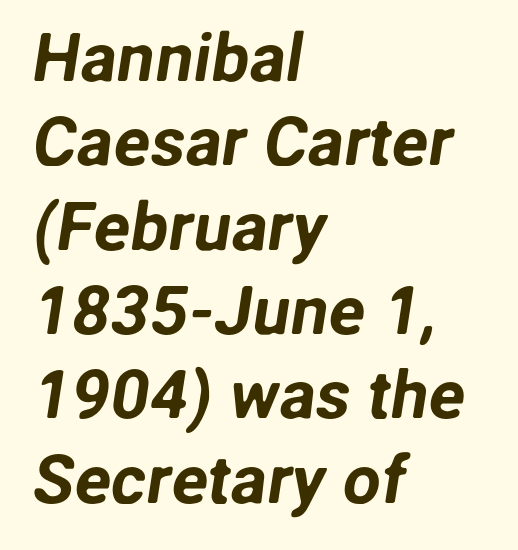
{"serif": "no", "width": "normal", "stroke_contrast": "low", "x_height": "medium", "monospaced": "no", "underline": "no", "align": "left", "line_spacing_ratio": 1.24, "letter_spacing": "normal", "letter_spacing_em": 0.0, "glyph_px": 68}
